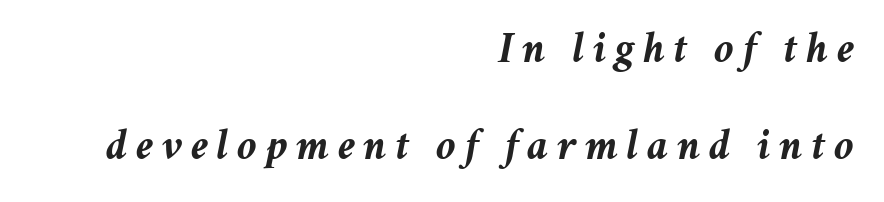
{"italic": "yes", "lean": "right", "slant_degrees": 11, "bold": "yes", "weight": "semibold", "width": "normal", "stroke_contrast": "medium", "x_height": "medium", "monospaced": "no", "underline": "no", "align": "right", "line_spacing": "loose", "line_spacing_ratio": 2.2, "glyph_px": 44}
